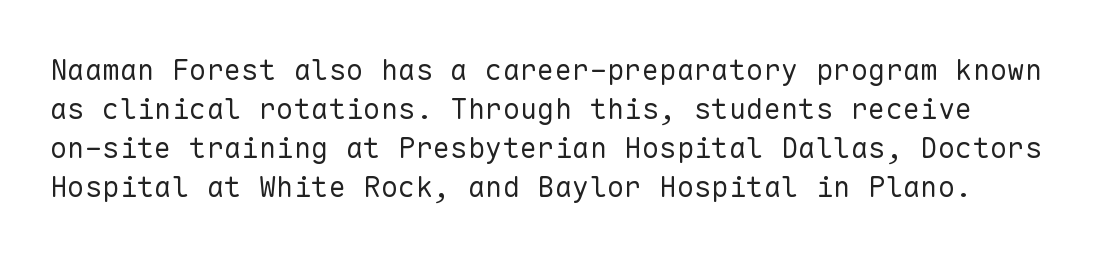
No heavy texture on the line: the type isn't bold. Fixed-width glyphs throughout — classic coding-font behaviour. Grotesque or geometric, the face here clearly has no serifs. Students, note that the glyphs here touch the page at normal intervals.
